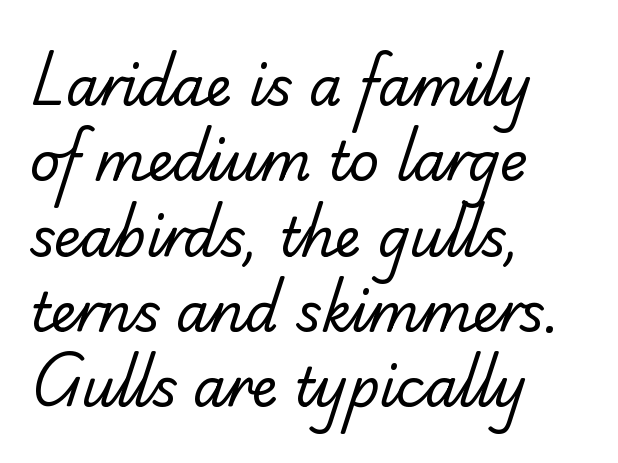
The image shows 53 px regular-weight serif type; set left-aligned, normal line spacing (1.42x), normal letter spacing, not underlined; low stroke contrast and a small x-height.
